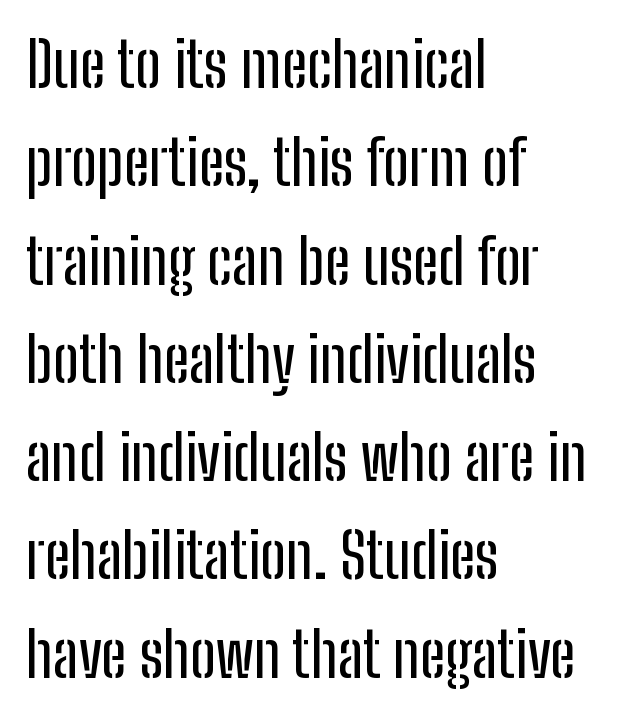
The image shows 63 px condensed sans-serif type, upright; set left-aligned, normal line spacing (1.56x), normal letter spacing, not underlined; low stroke contrast and a medium x-height.
